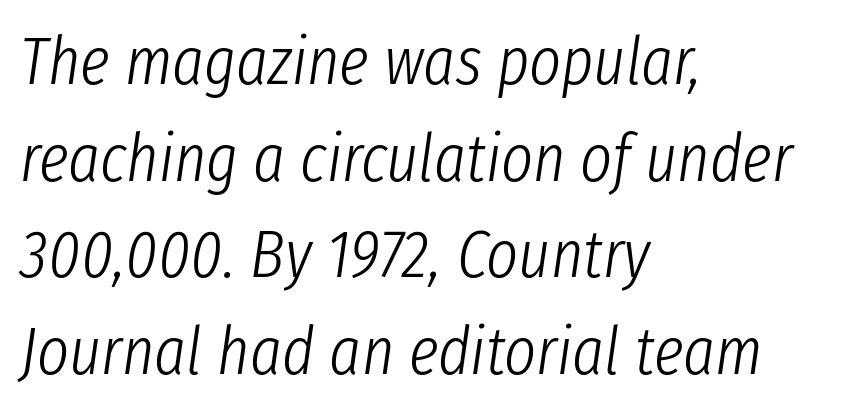
{"italic": "yes", "lean": "right", "slant_degrees": 8, "bold": "no", "weight": "light", "width": "condensed", "stroke_contrast": "low", "x_height": "medium", "monospaced": "no", "underline": "no", "align": "left", "line_spacing": "normal", "line_spacing_ratio": 1.42, "letter_spacing": "normal", "letter_spacing_em": 0.0, "glyph_px": 68}
